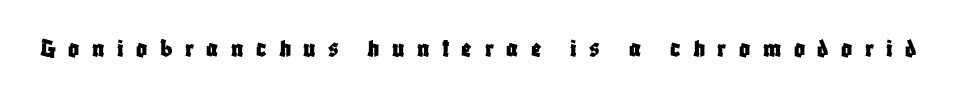
Unlike italic type, these characters show no tilt at all. Short note: letters widely spaced. The specimen omits any rule beneath the text block's lines.
